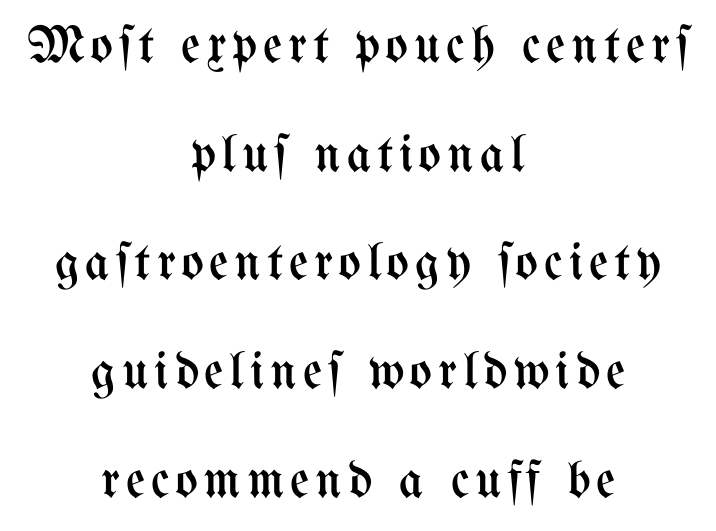
The image shows 53 px regular-weight, condensed type, upright; set centered, loose line spacing (2.05x), not underlined; medium stroke contrast and a medium x-height.
